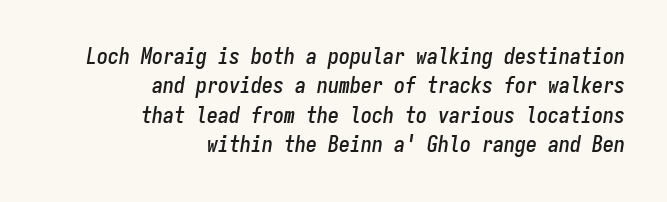
Q: Is the text italic (slanted)? A: Yes, it leans right by about 9 degrees.
Q: Is the text underlined? A: No.
Q: How is the paragraph aligned? A: Right-aligned.
Q: Is the spacing between letters normal or unusually wide? A: Normal.
Q: Is the spacing between lines tight, normal or loose? A: Normal.
